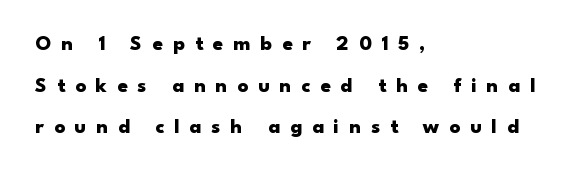
Q: Is the text bold? A: Yes.
Q: Is the text italic (slanted)? A: No, it is upright.
Q: Is the text underlined? A: No.
Q: How is the paragraph aligned? A: Left-aligned.
Q: Is the spacing between letters normal or unusually wide? A: Unusually wide.
Q: Is the spacing between lines tight, normal or loose? A: Loose.
